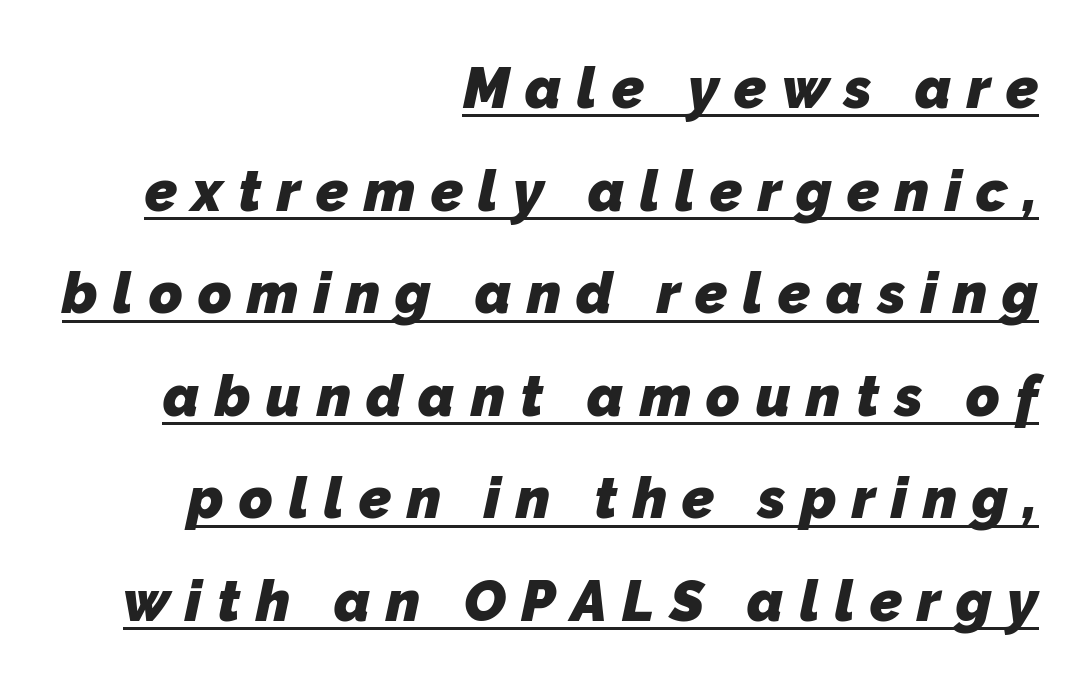
The image shows 57 px heavy sans-serif type; set right-aligned, line spacing 1.8x, unusually wide letter spacing (+0.27 em), underlined; low stroke contrast and a medium x-height.
